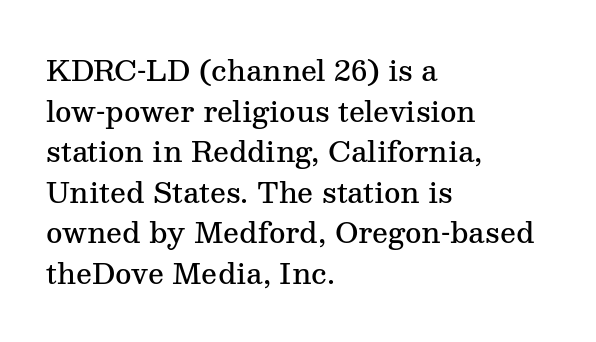
Q: Is the text bold? A: Semi-bold.
Q: Is the text italic (slanted)? A: No, it is upright.
Q: Is the typeface a serif or a sans-serif typeface? A: Serif.
Q: Is the text underlined? A: No.
Q: How is the paragraph aligned? A: Left-aligned.
Q: Is the spacing between letters normal or unusually wide? A: Normal.
Q: Is the spacing between lines tight, normal or loose? A: Normal.
Q: Width (condensed, normal, or wide)? A: Normal.
Q: Stroke contrast? A: Medium.
Q: x-height? A: Medium.
Q: Monospaced? A: No.
